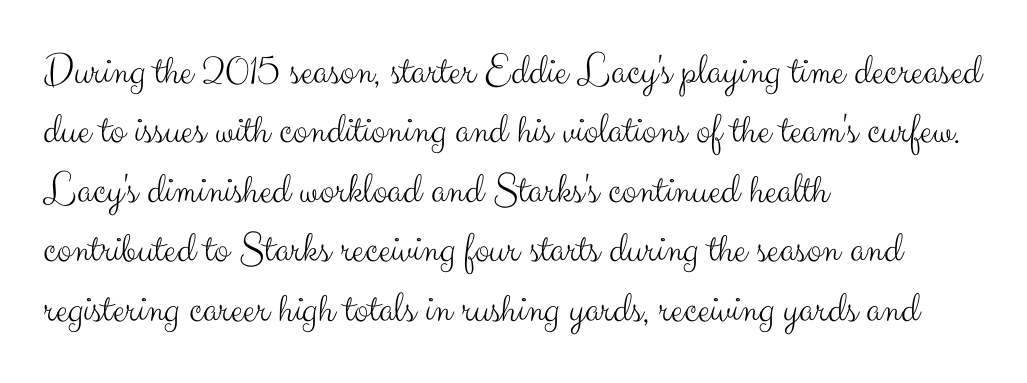
Look at the bottom of the vertical strokes: they stop flat, with no serifs. Nobody touched the tracking dial on this one. All the whitespace from short lines collects on the right. Quick note: underline off.
